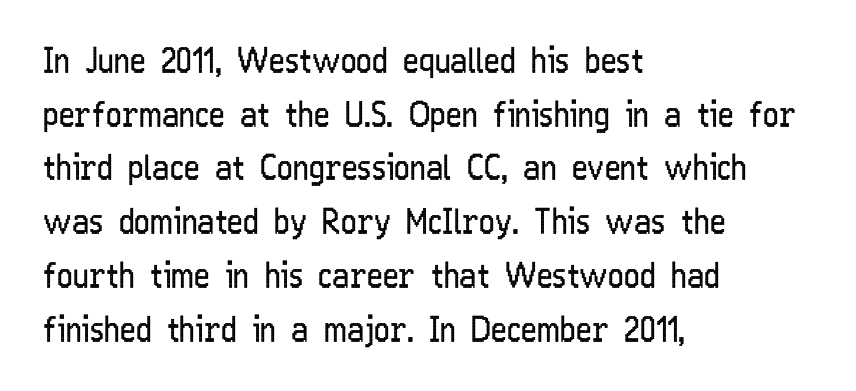
The image shows 34 px regular-weight, condensed sans-serif type, upright; set left-aligned, normal line spacing (1.58x), normal letter spacing, not underlined; low stroke contrast and a medium x-height.
